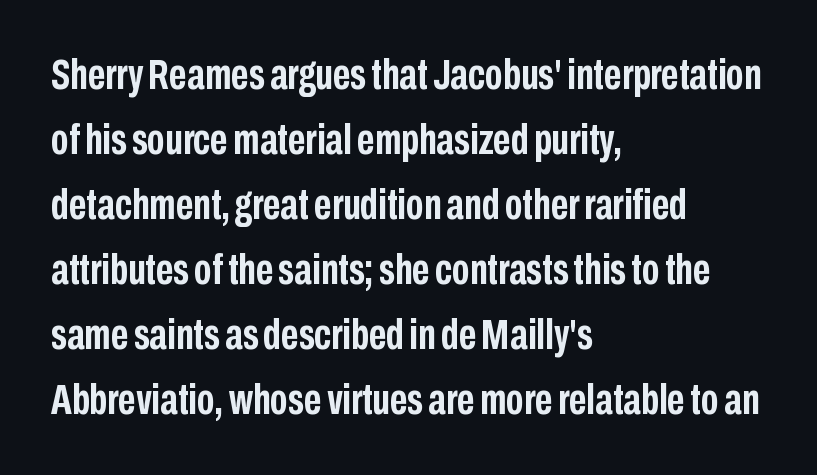
Q: Is the text bold? A: Yes.
Q: Is the text italic (slanted)? A: No, it is upright.
Q: Is the typeface a serif or a sans-serif typeface? A: Sans-serif.
Q: Is the text underlined? A: No.
Q: How is the paragraph aligned? A: Left-aligned.
Q: Is the spacing between letters normal or unusually wide? A: Normal.
Q: Is the spacing between lines tight, normal or loose? A: Normal.
Q: Width (condensed, normal, or wide)? A: Condensed.
Q: Stroke contrast? A: Low.
Q: x-height? A: Medium.
Q: Monospaced? A: No.
